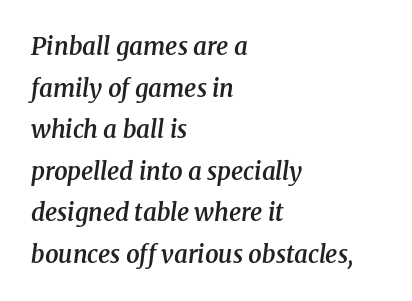
{"italic": "yes", "lean": "right", "slant_degrees": 8, "bold": "semi", "underline": "no", "align": "left", "line_spacing_ratio": 1.73, "letter_spacing": "normal", "letter_spacing_em": 0.0, "glyph_px": 24}
